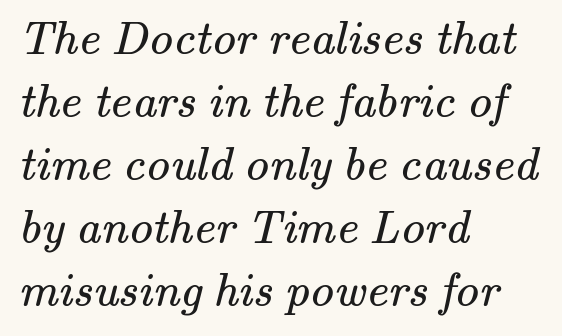
Q: Is the text bold? A: No.
Q: Is the typeface a serif or a sans-serif typeface? A: Serif.
Q: Is the text underlined? A: No.
Q: How is the paragraph aligned? A: Left-aligned.
Q: Is the spacing between letters normal or unusually wide? A: Normal.
Q: Is the spacing between lines tight, normal or loose? A: Normal.
Q: Width (condensed, normal, or wide)? A: Normal.
Q: Stroke contrast? A: Medium.
Q: x-height? A: Small.
Q: Monospaced? A: No.
